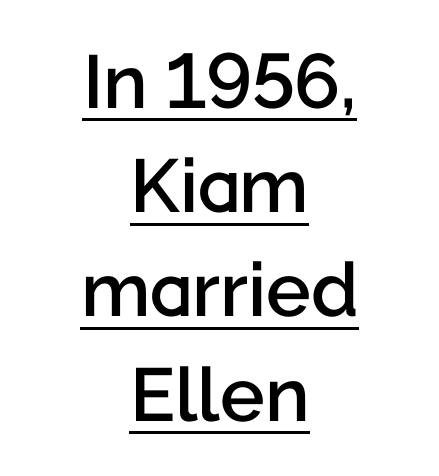
{"serif": "no", "italic": "no", "bold": "semi", "weight": "semibold", "width": "normal", "stroke_contrast": "low", "x_height": "medium", "monospaced": "no", "underline": "yes", "align": "center", "line_spacing": "normal", "line_spacing_ratio": 1.39, "letter_spacing": "normal", "letter_spacing_em": 0.0, "glyph_px": 75}
